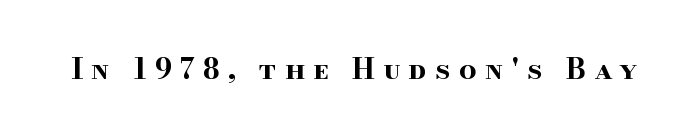
The rendering inserts visible extra space after every character. Type style note: has serifs. Any mark beneath the type? The region is blank. Notice how thick the strokes are: this is what a full bold looks like. Quick note: not italic, upright.
